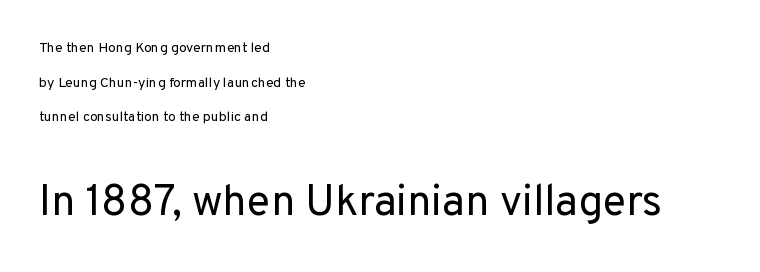
Which of the two is more prominent by size? The second, at the bottom. The gap between lines stays unmarked. You could call the tracking neutral — neither tight nor loose. Nothing heavy about these letters — not bold at all. Notice how the stems are strictly vertical — no italics here.
